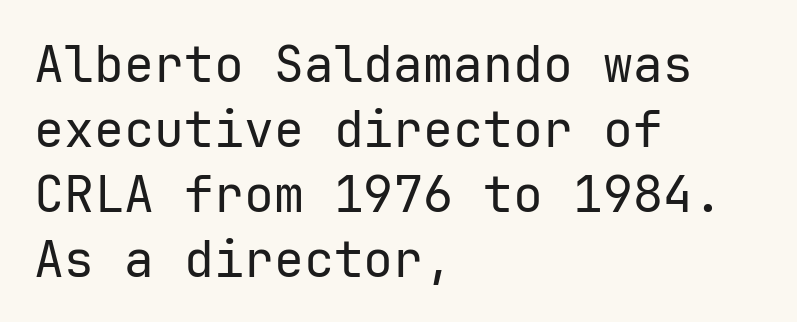
The image shows 50 px regular-weight sans-serif type, upright; set left-aligned, normal line spacing (1.3x), normal letter spacing, not underlined; low stroke contrast and a medium x-height.
